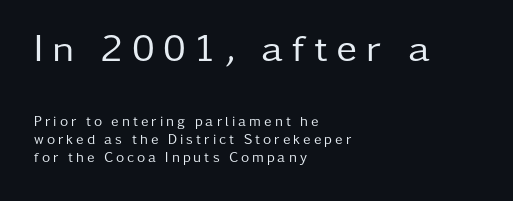
No heavy texture on the line: the type isn't bold. Baseline-to-baseline distance is the conventional proportion of letter height. Looks like regular typesetting: each glyph gets only the width it needs. Letters rest on an invisible, unmarked baseline.
